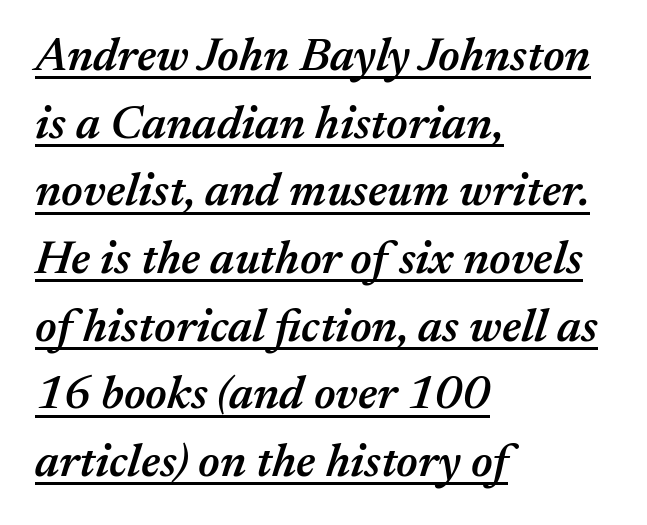
Think of a printed novel: that variable character pitch is what you see here. These lines carry some extra weight — a demibold, not a full bold. Successive baselines arrive at the customary interval. No extra tracking has been applied to these lines. These lines stack with their left ends in a neat column. Every word sits above its own underline.
